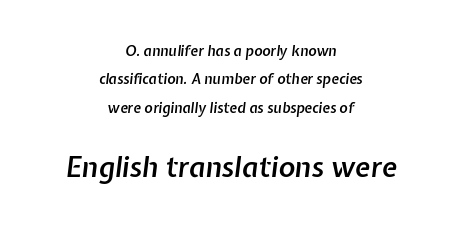
The image shows 28 px semibold type, italic (leaning right); set centered, loose line spacing (2.02x), normal letter spacing, not underlined; the second (bottom) block is 2.0x larger; low stroke contrast and a medium x-height.
